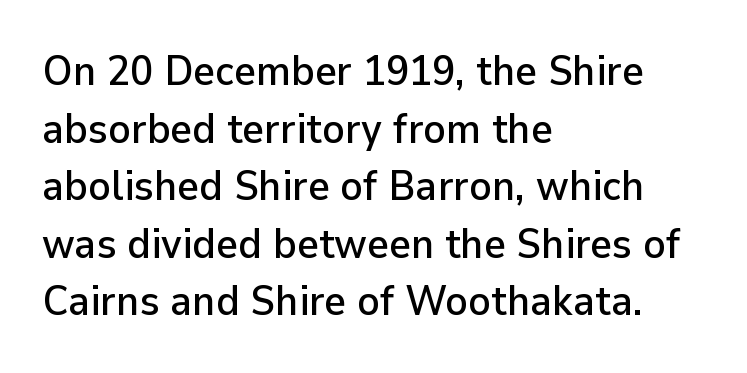
{"serif": "no", "italic": "no", "width": "normal", "stroke_contrast": "low", "x_height": "medium", "monospaced": "no", "underline": "no", "align": "left", "line_spacing": "normal", "line_spacing_ratio": 1.37, "letter_spacing": "normal", "letter_spacing_em": 0.0, "glyph_px": 42}
